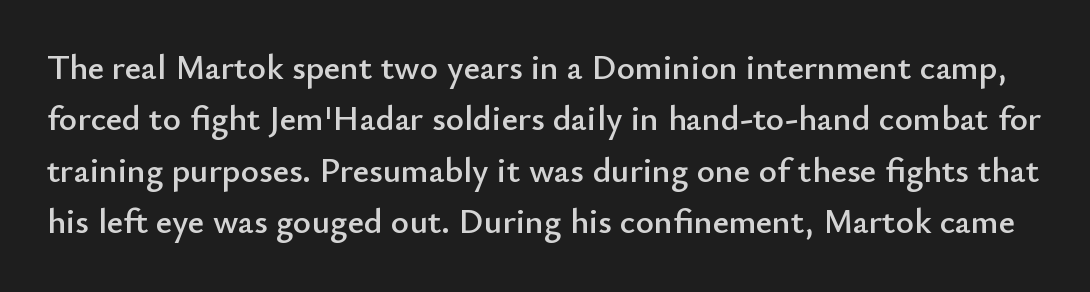
Q: Is the text italic (slanted)? A: No, it is upright.
Q: Is the typeface a serif or a sans-serif typeface? A: Sans-serif.
Q: Is the text underlined? A: No.
Q: Is the spacing between letters normal or unusually wide? A: Normal.
Q: Is the spacing between lines tight, normal or loose? A: Normal.
Q: Width (condensed, normal, or wide)? A: Normal.
Q: Stroke contrast? A: Low.
Q: x-height? A: Small.
Q: Monospaced? A: No.
